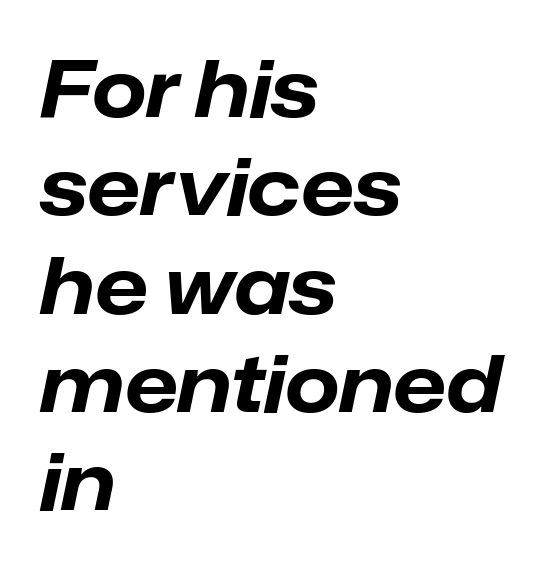
{"italic": "yes", "lean": "right", "slant_degrees": 12, "bold": "yes", "weight": "bold", "width": "normal", "stroke_contrast": "low", "x_height": "medium", "monospaced": "no", "underline": "no", "align": "left", "line_spacing": "normal", "line_spacing_ratio": 1.26, "letter_spacing": "normal", "letter_spacing_em": 0.0, "glyph_px": 78}
